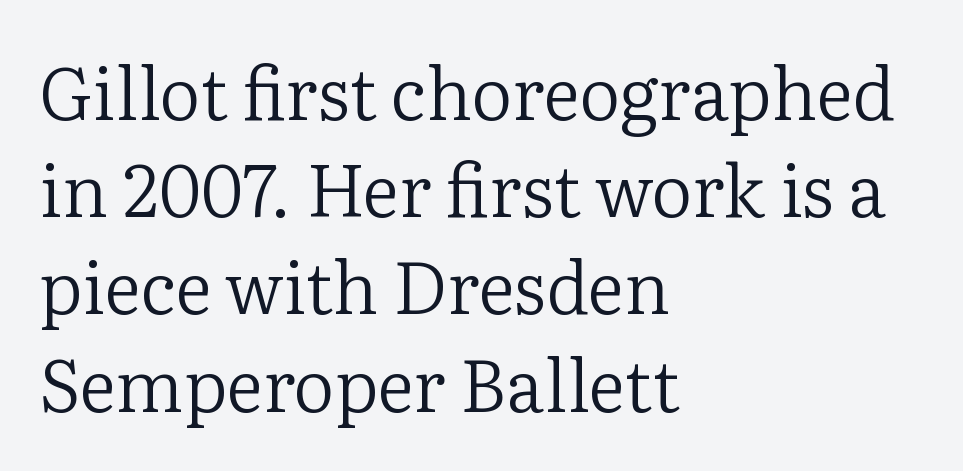
Q: Is the text bold? A: No.
Q: Is the text italic (slanted)? A: No, it is upright.
Q: Is the typeface a serif or a sans-serif typeface? A: Serif.
Q: Is the text underlined? A: No.
Q: How is the paragraph aligned? A: Left-aligned.
Q: Is the spacing between letters normal or unusually wide? A: Normal.
Q: Is the spacing between lines tight, normal or loose? A: Normal.
Q: Width (condensed, normal, or wide)? A: Normal.
Q: Stroke contrast? A: Low.
Q: x-height? A: Medium.
Q: Monospaced? A: No.
